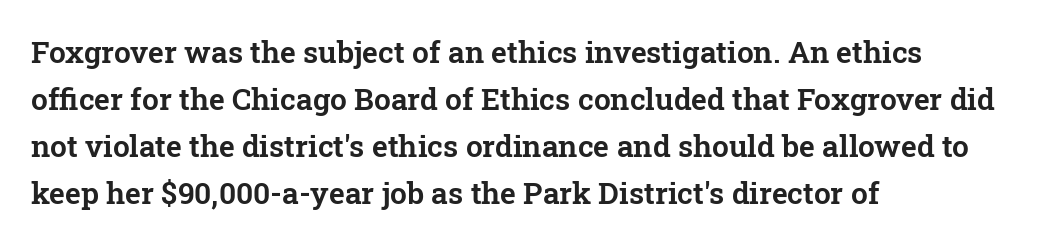
{"serif": "yes", "italic": "no", "width": "normal", "stroke_contrast": "low", "x_height": "medium", "monospaced": "no", "underline": "no", "align": "left", "line_spacing": "normal", "line_spacing_ratio": 1.57, "letter_spacing": "normal", "letter_spacing_em": 0.0, "glyph_px": 30}
